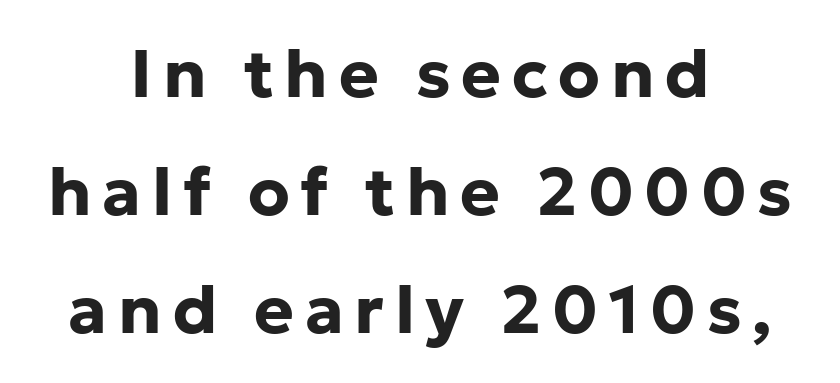
{"serif": "no", "italic": "no", "bold": "yes", "weight": "bold", "width": "normal", "stroke_contrast": "low", "x_height": "medium", "monospaced": "no", "underline": "no", "align": "center", "line_spacing_ratio": 1.76, "glyph_px": 67}
